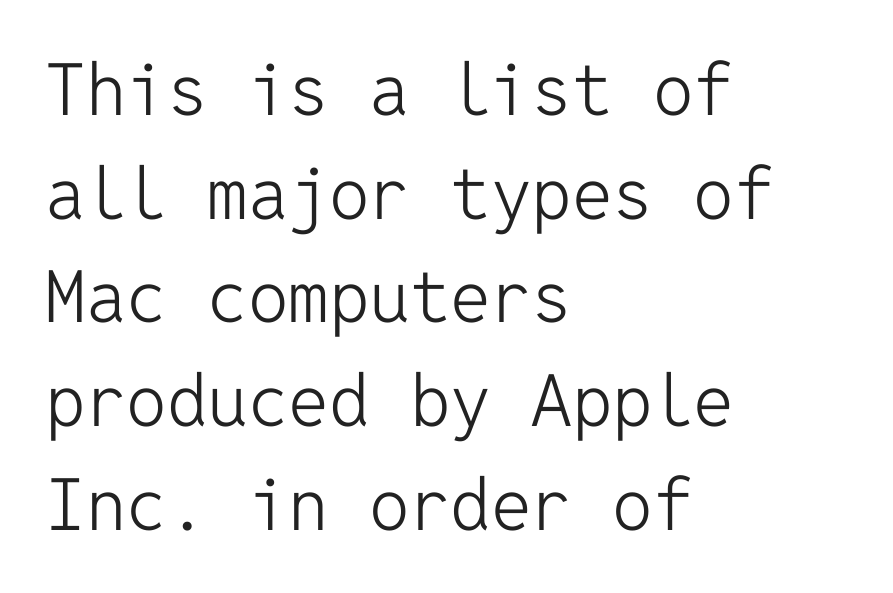
The image shows 72 px light sans-serif type, upright, monospaced; set left-aligned, normal line spacing (1.44x), normal letter spacing, not underlined; low stroke contrast and a medium x-height.
